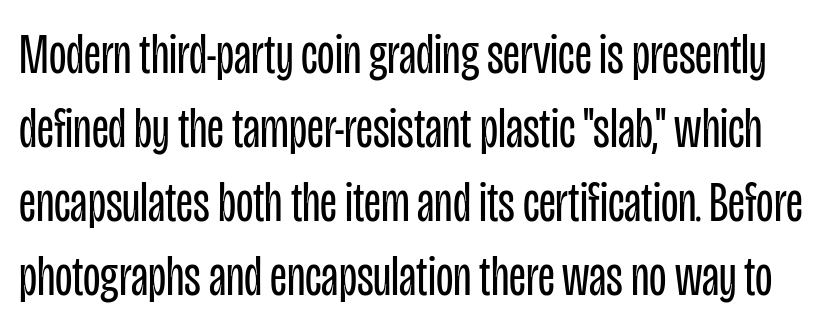
Q: Is the text bold? A: No.
Q: Is the text italic (slanted)? A: No, it is upright.
Q: Is the typeface a serif or a sans-serif typeface? A: Sans-serif.
Q: Is the text underlined? A: No.
Q: Is the spacing between letters normal or unusually wide? A: Normal.
Q: Is the spacing between lines tight, normal or loose? A: Normal.
Q: Width (condensed, normal, or wide)? A: Condensed.
Q: Stroke contrast? A: Low.
Q: x-height? A: Large.
Q: Monospaced? A: No.
